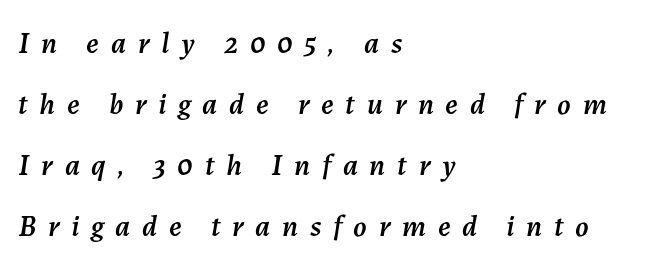
Q: Is the text italic (slanted)? A: Yes, it leans right by about 7 degrees.
Q: Is the text underlined? A: No.
Q: How is the paragraph aligned? A: Left-aligned.
Q: Is the spacing between letters normal or unusually wide? A: Unusually wide.
Q: Is the spacing between lines tight, normal or loose? A: Loose.
Q: Width (condensed, normal, or wide)? A: Normal.
Q: Stroke contrast? A: Medium.
Q: x-height? A: Medium.
Q: Monospaced? A: No.
